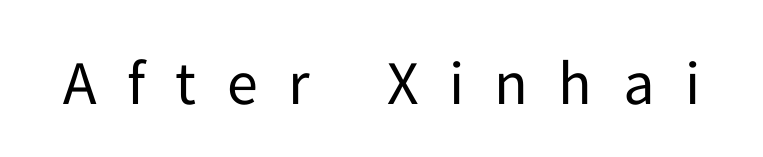
The image shows 62 px regular-weight sans-serif type, upright; set unusually wide letter spacing (+0.49 em), not underlined; low stroke contrast and a medium x-height.
